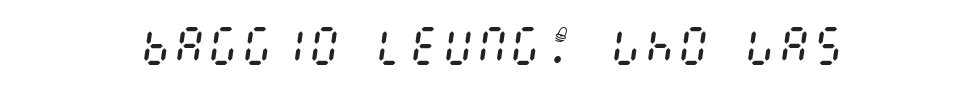
{"italic": "yes", "lean": "right", "slant_degrees": 8, "bold": "no", "weight": "regular", "width": "condensed", "stroke_contrast": "medium", "x_height": "large", "underline": "no", "letter_spacing": "normal", "letter_spacing_em": 0.0, "glyph_px": 42}
